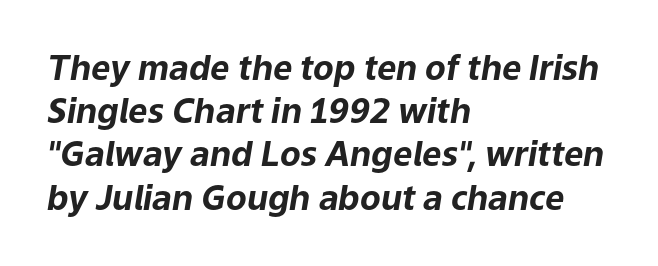
{"italic": "yes", "lean": "right", "slant_degrees": 9, "bold": "yes", "weight": "bold", "width": "normal", "stroke_contrast": "low", "x_height": "medium", "monospaced": "no", "underline": "no", "align": "left", "line_spacing": "normal", "line_spacing_ratio": 1.27, "letter_spacing": "normal", "letter_spacing_em": 0.0, "glyph_px": 34}
